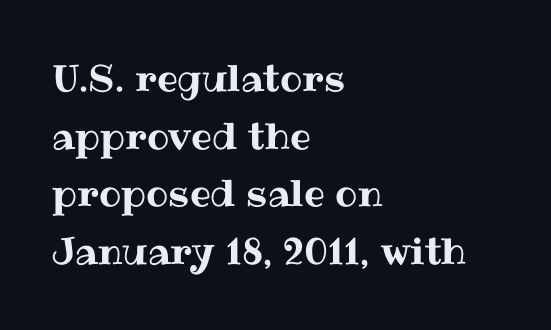
Alignment: flush left. No word sits above an underline. Think of a printed novel: that variable character pitch is what you see here. You could call the tracking neutral — neither tight nor loose. Summary of vertical rhythm: regular, with standard interline spacing.
